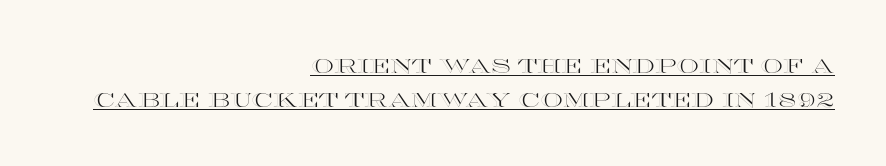
The image shows 20 px text type, upright; set right-aligned, normal line spacing (1.68x), normal letter spacing, underlined.
